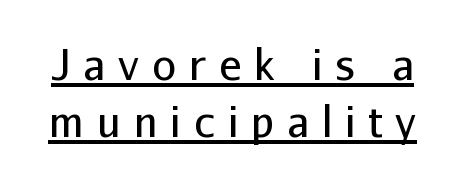
{"serif": "no", "italic": "no", "bold": "no", "weight": "regular", "width": "normal", "stroke_contrast": "low", "x_height": "medium", "monospaced": "no", "underline": "yes", "line_spacing": "normal", "line_spacing_ratio": 1.36, "letter_spacing": "wide", "letter_spacing_em": 0.31, "glyph_px": 42}
